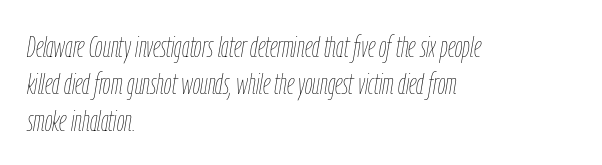
Q: Is the text bold? A: No.
Q: Is the text italic (slanted)? A: Yes, it leans right by about 9 degrees.
Q: Is the text underlined? A: No.
Q: How is the paragraph aligned? A: Left-aligned.
Q: Is the spacing between letters normal or unusually wide? A: Normal.
Q: Width (condensed, normal, or wide)? A: Condensed.
Q: Stroke contrast? A: Low.
Q: x-height? A: Medium.
Q: Monospaced? A: No.
